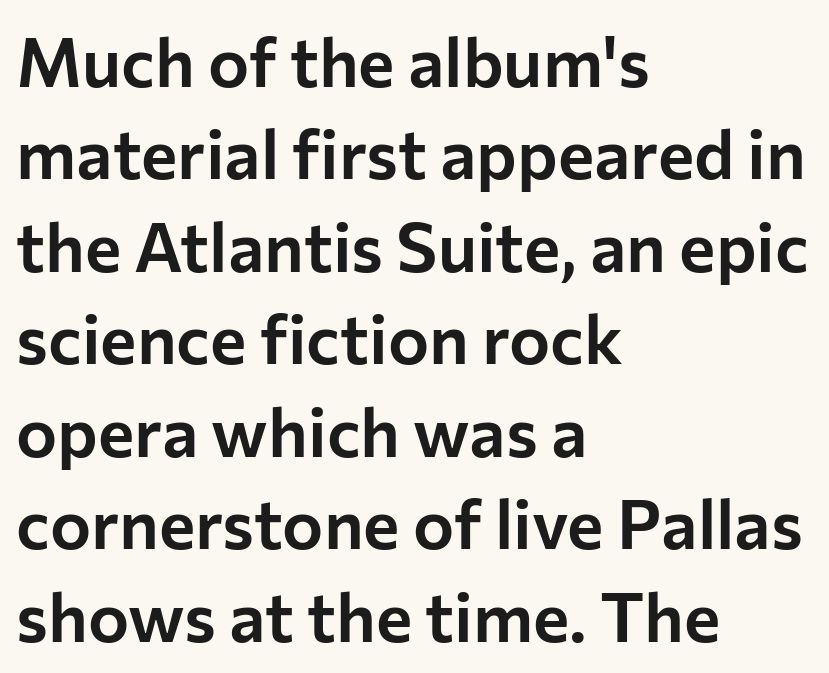
{"serif": "no", "italic": "no", "width": "normal", "stroke_contrast": "low", "x_height": "medium", "monospaced": "no", "underline": "no", "align": "left", "line_spacing": "normal", "line_spacing_ratio": 1.34, "letter_spacing": "normal", "letter_spacing_em": 0.0, "glyph_px": 69}
